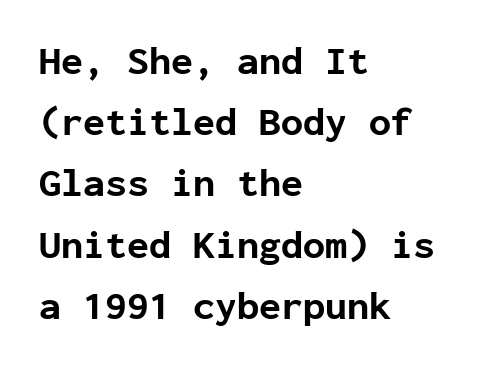
The image shows 40 px bold sans-serif type, upright, monospaced; set left-aligned, normal line spacing (1.53x), normal letter spacing, not underlined; low stroke contrast and a medium x-height.
